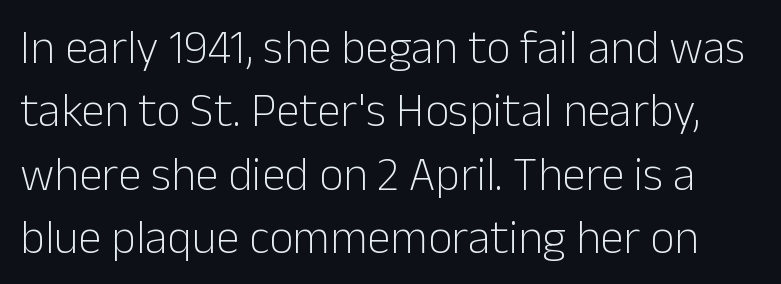
{"serif": "no", "italic": "no", "bold": "no", "weight": "light", "width": "normal", "stroke_contrast": "low", "x_height": "medium", "monospaced": "no", "underline": "no", "line_spacing": "normal", "line_spacing_ratio": 1.35, "letter_spacing": "normal", "letter_spacing_em": 0.0, "glyph_px": 47}
